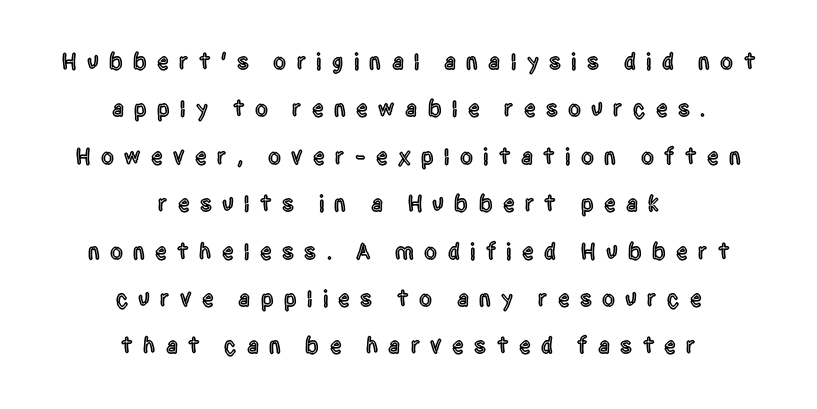
Q: Is the text italic (slanted)? A: No, it is upright.
Q: Is the text underlined? A: No.
Q: How is the paragraph aligned? A: Centered.
Q: Is the spacing between letters normal or unusually wide? A: Unusually wide.
Q: Is the spacing between lines tight, normal or loose? A: Loose.
